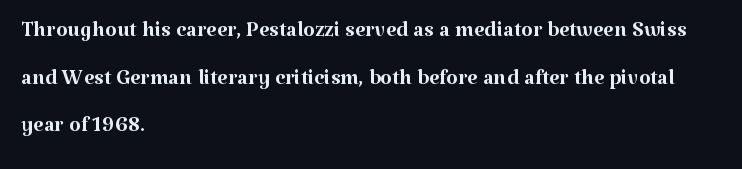
{"serif": "yes", "italic": "no", "bold": "no", "weight": "regular", "width": "normal", "stroke_contrast": "medium", "x_height": "medium", "monospaced": "no", "underline": "no", "align": "left", "line_spacing": "normal", "line_spacing_ratio": 1.59, "letter_spacing": "normal", "letter_spacing_em": 0.0, "glyph_px": 30}
